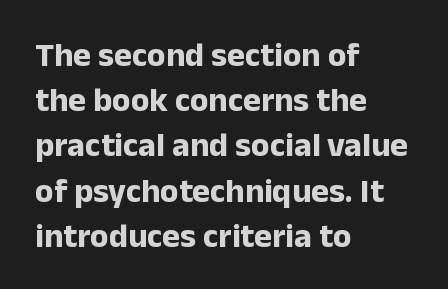
When letters stand straight like this, we call the style roman or upright. Horizontally, the lines are justified to the leading edge only. Spacing verdict: proportional, widths tailored to each character. The leading is moderate, giving the passage an even texture. On the weight axis this lands at bold, roughly 700. Look at the tracking — it's just the regular setting, nothing added.
